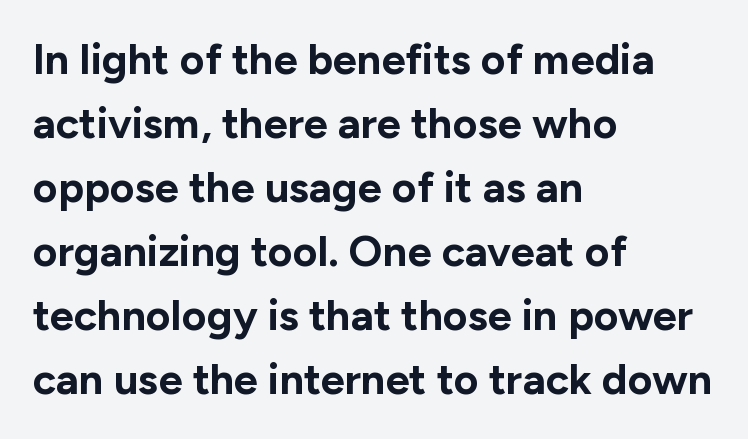
Letter spacing: default. Evenly set lines give the paragraph a standard silhouette. The face used here has the dense, thick strokes of a bold. Unlike a traditional serif, this face leaves its strokes unadorned.
